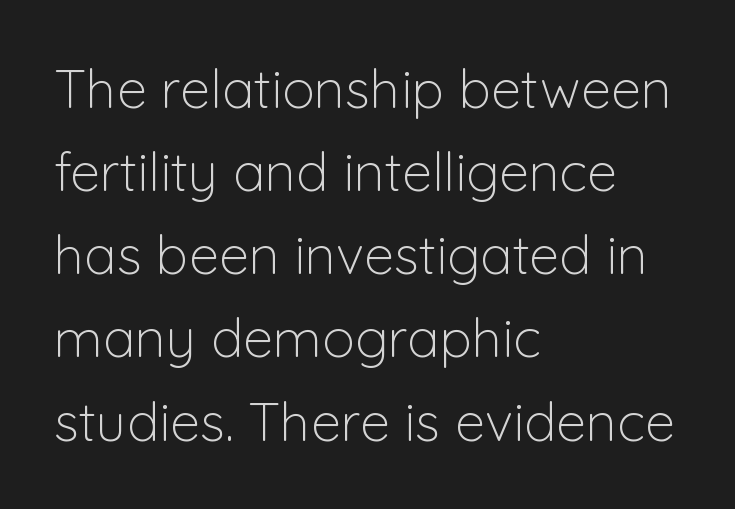
The image shows 54 px light sans-serif type, upright; set left-aligned, normal line spacing (1.54x), normal letter spacing, not underlined; low stroke contrast and a medium x-height.
